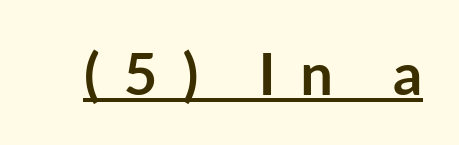
Q: Is the text bold? A: Yes.
Q: Is the text italic (slanted)? A: No, it is upright.
Q: Is the typeface a serif or a sans-serif typeface? A: Sans-serif.
Q: Is the text underlined? A: Yes.
Q: Is the spacing between letters normal or unusually wide? A: Unusually wide.
Q: Width (condensed, normal, or wide)? A: Normal.
Q: Stroke contrast? A: Low.
Q: x-height? A: Medium.
Q: Monospaced? A: No.
